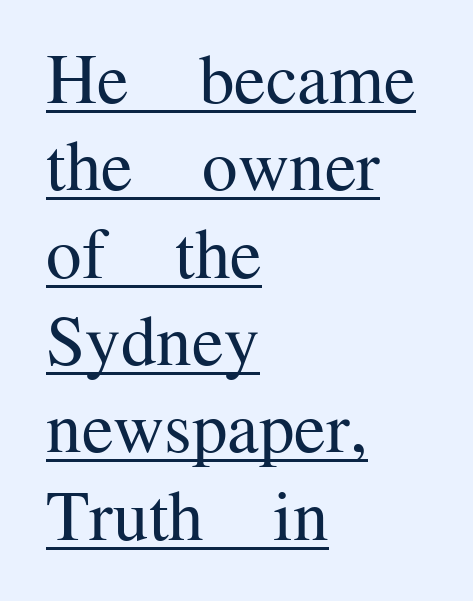
{"serif": "yes", "italic": "no", "bold": "no", "weight": "regular", "width": "normal", "stroke_contrast": "medium", "x_height": "medium", "monospaced": "no", "underline": "yes", "align": "left", "line_spacing_ratio": 1.23, "letter_spacing": "normal", "letter_spacing_em": 0.0, "glyph_px": 71}
